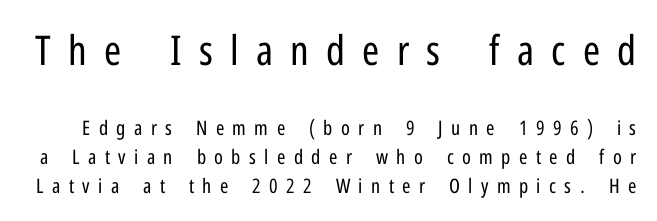
The image shows 41 px regular-weight, condensed sans-serif type, upright; set normal line spacing (1.45x), unusually wide letter spacing (+0.42 em), not underlined; the first (top) block is 2.05x larger; low stroke contrast and a medium x-height.
